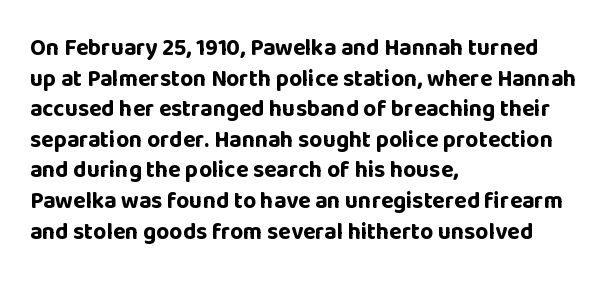
The image shows 23 px bold type, upright; set left-aligned, normal line spacing (1.33x), normal letter spacing, not underlined.
